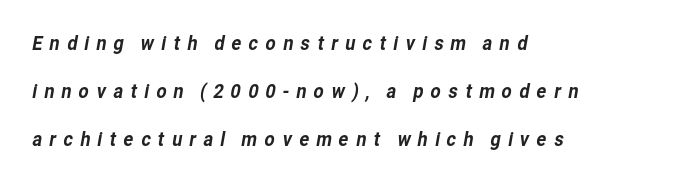
Q: Is the text underlined? A: No.
Q: How is the paragraph aligned? A: Left-aligned.
Q: Is the spacing between letters normal or unusually wide? A: Unusually wide.
Q: Is the spacing between lines tight, normal or loose? A: Loose.
